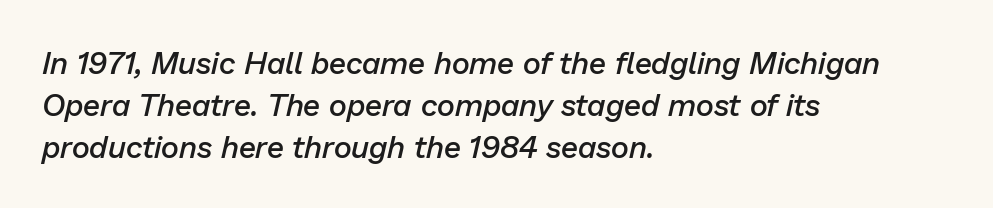
Is the type slanted? Yes — the strokes lean at a clear angle. The space directly below the letters is spotless. You could not count columns in this text — the font is proportionally spaced. Weight: semibold (demi). Typeset ragged right — the left edge is the straight one.
